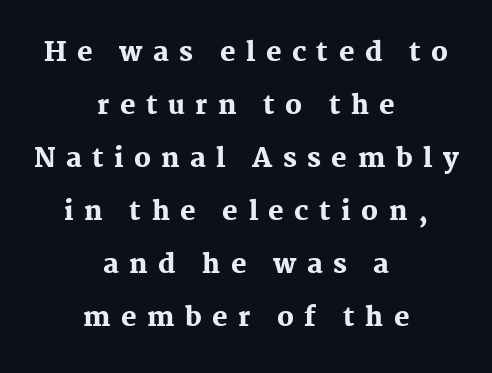
The image shows 26 px bold type, upright; set centered, loose line spacing (2.04x), unusually wide letter spacing (+0.4 em), not underlined.
